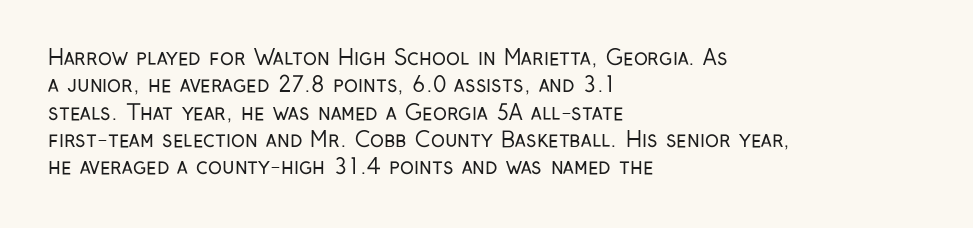
{"italic": "no", "bold": "no", "underline": "no", "align": "left", "line_spacing": "normal", "line_spacing_ratio": 1.3, "letter_spacing": "normal", "letter_spacing_em": 0.0, "glyph_px": 21}
